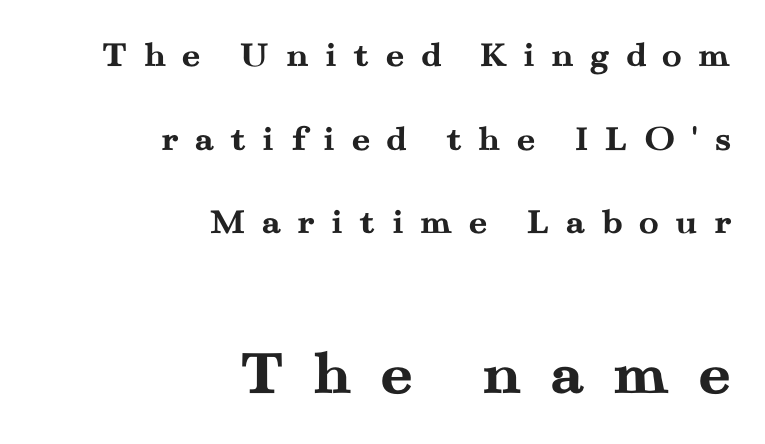
The gap between lines stays unmarked. Is this a fixed-width face? No — the glyphs have proportional, varying widths. The letters stand upright; this is a roman face. Thick stems and heavy bowls — unmistakably bold.
